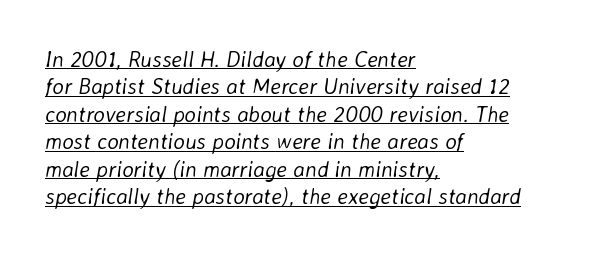
The cut favours lightness, reaching ordinary text weight at its darkest. What decoration does the sample have? An underline. An italicized treatment has been applied to the whole sample. Leading: standard.
